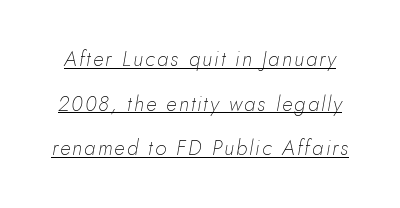
The image shows 21 px text type, italic (leaning right); set loose line spacing (2.12x), underlined.
